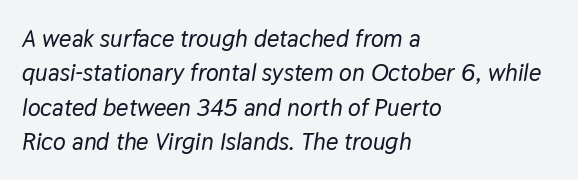
The image shows 24 px text type, italic (leaning right); set left-aligned, normal line spacing (1.43x), normal letter spacing, not underlined.
